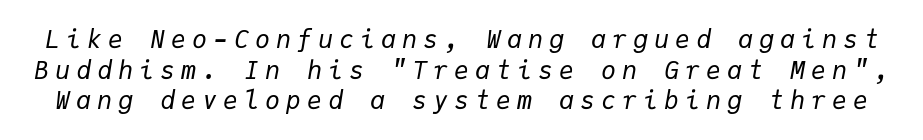
Q: Is the text bold? A: No.
Q: Is the text italic (slanted)? A: Yes, it leans right by about 9 degrees.
Q: Is the text underlined? A: No.
Q: Is the spacing between letters normal or unusually wide? A: Unusually wide.
